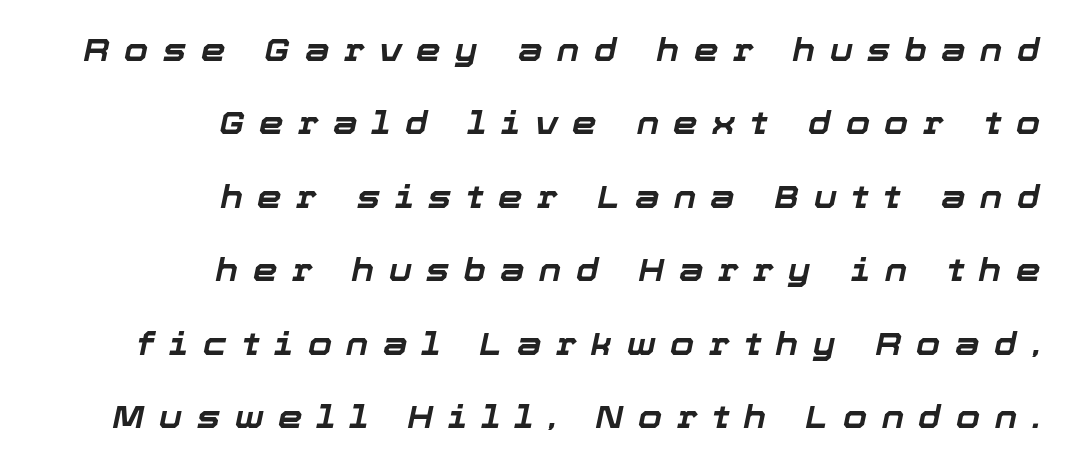
Note the varied advance widths — an 'i' is clearly narrower than an 'm'. The face used here is rendered with a markedly widened letterfit. Strong, thick strokes mark this as bold type. This is oblique type, the kind used for emphasis or titles.
